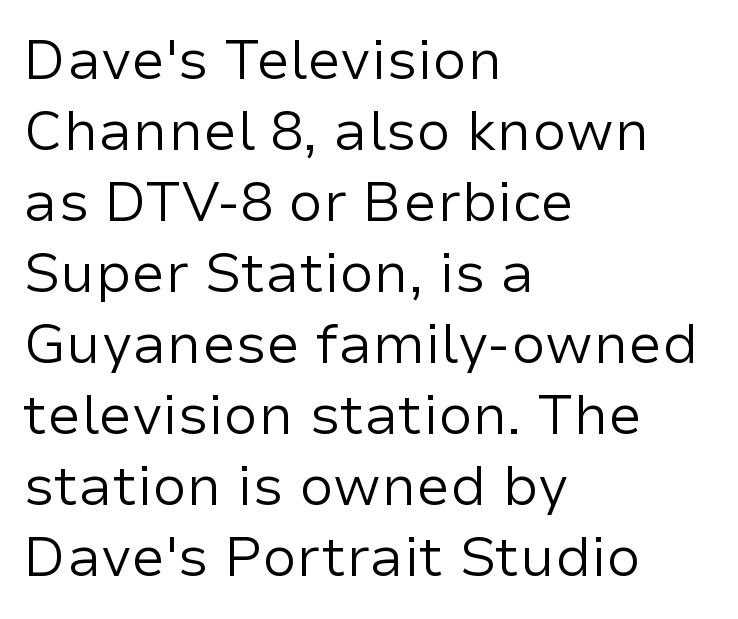
The image shows 55 px regular-weight sans-serif type, upright; set left-aligned, normal line spacing (1.29x), normal letter spacing, not underlined; low stroke contrast and a medium x-height.
